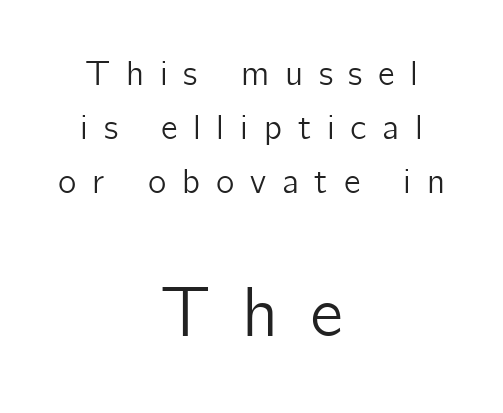
Q: Is the text italic (slanted)? A: No, it is upright.
Q: Is the typeface a serif or a sans-serif typeface? A: Sans-serif.
Q: Is the text underlined? A: No.
Q: How is the paragraph aligned? A: Centered.
Q: Is the spacing between letters normal or unusually wide? A: Unusually wide.
Q: Is the spacing between lines tight, normal or loose? A: Normal.
Q: Which block of text is set in a larger size, the first (top) or the second (bottom)? A: The second (bottom) one.
Q: Width (condensed, normal, or wide)? A: Normal.
Q: Stroke contrast? A: Low.
Q: x-height? A: Medium.
Q: Monospaced? A: No.
